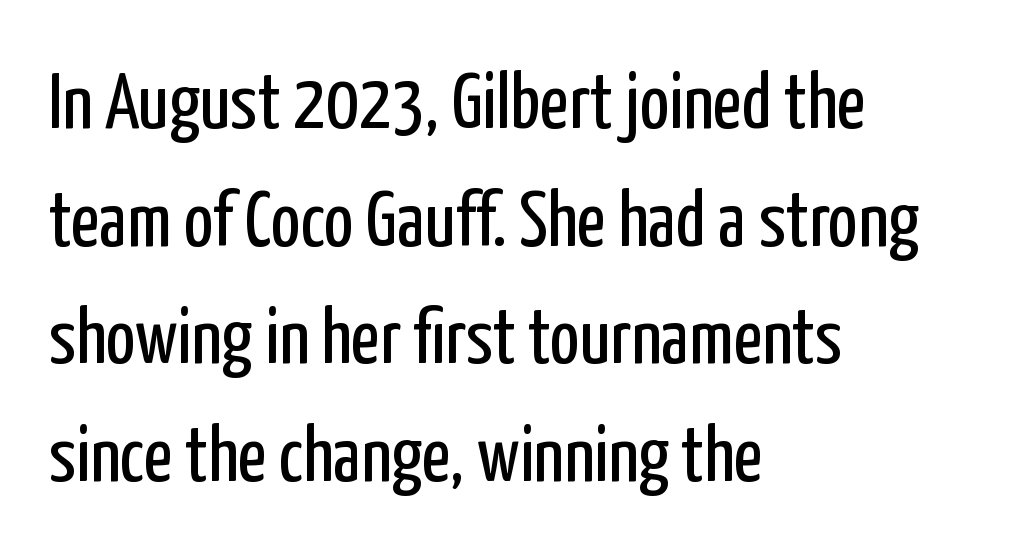
Q: Is the text bold? A: No.
Q: Is the text italic (slanted)? A: No, it is upright.
Q: Is the typeface a serif or a sans-serif typeface? A: Sans-serif.
Q: Is the text underlined? A: No.
Q: How is the paragraph aligned? A: Left-aligned.
Q: Is the spacing between letters normal or unusually wide? A: Normal.
Q: Is the spacing between lines tight, normal or loose? A: Normal.
Q: Width (condensed, normal, or wide)? A: Condensed.
Q: Stroke contrast? A: Low.
Q: x-height? A: Medium.
Q: Monospaced? A: No.
